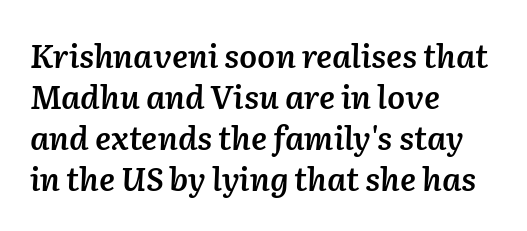
{"italic": "yes", "lean": "right", "slant_degrees": 2, "bold": "semi", "weight": "semibold", "width": "normal", "stroke_contrast": "low", "x_height": "medium", "monospaced": "no", "underline": "no", "align": "left", "line_spacing": "normal", "line_spacing_ratio": 1.28, "letter_spacing": "normal", "letter_spacing_em": 0.0, "glyph_px": 32}
